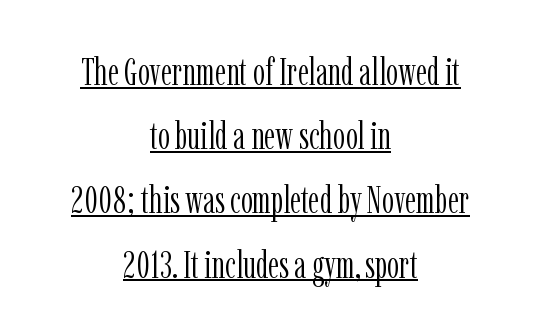
The image shows 38 px light, condensed serif type, upright; set centered, normal line spacing (1.69x), normal letter spacing, underlined; low stroke contrast and a medium x-height.
